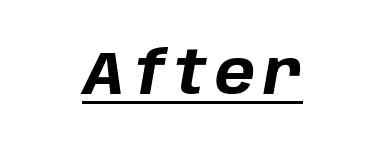
Q: Is the text bold? A: Yes.
Q: Is the text italic (slanted)? A: Yes, it leans right by about 10 degrees.
Q: Is the text underlined? A: Yes.
Q: Width (condensed, normal, or wide)? A: Normal.
Q: Stroke contrast? A: Low.
Q: x-height? A: Large.
Q: Monospaced? A: No.
